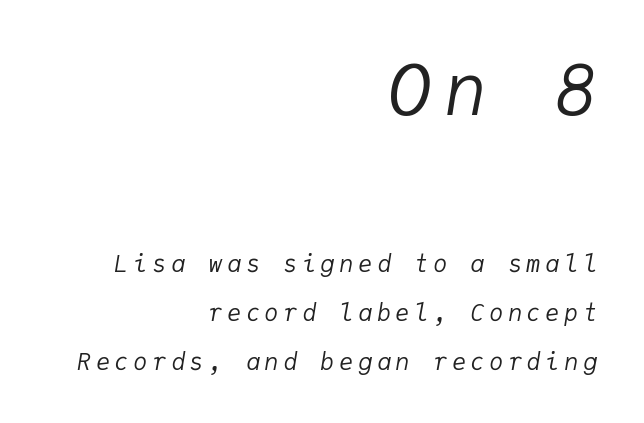
Caption: face not bold, strokes unweighted. These lines are set flush right with a ragged left edge. Horizontal bands of white between lines are thick stripes. The glyphs look as if they've been sheared to an angle. The strip under each line holds only bare page. Block one is the big one; block two sits smaller underneath.
